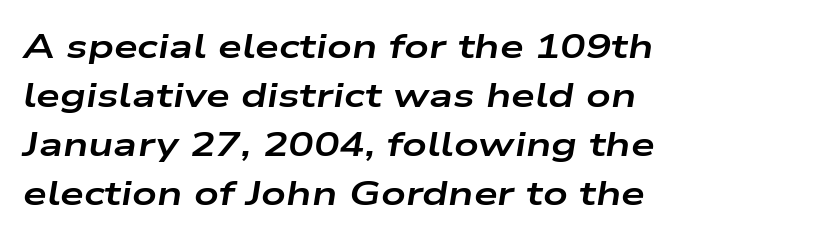
The whole block is typeset with a tilt. Proportional: the letters do not fall into vertical columns. The letterforms sit shoulder to shoulder at normal distance. The passage shown stacks its lines at a standard gap.
